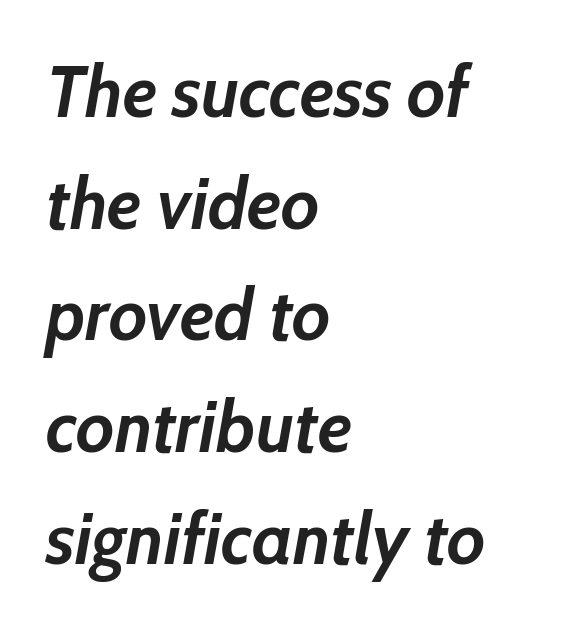
The image shows 73 px semibold type, italic (leaning right); set left-aligned, normal line spacing (1.53x), normal letter spacing, not underlined; low stroke contrast and a medium x-height.
